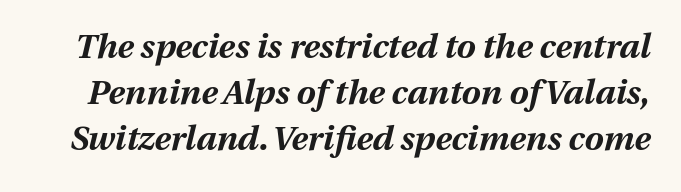
Stroke thickness is high; the sample reads as a true bold. Type without underlining. Looks like regular typesetting: each glyph gets only the width it needs. Tracking value appears to be zero — textbook default spacing. Each new line begins a customary step beneath the previous one.
